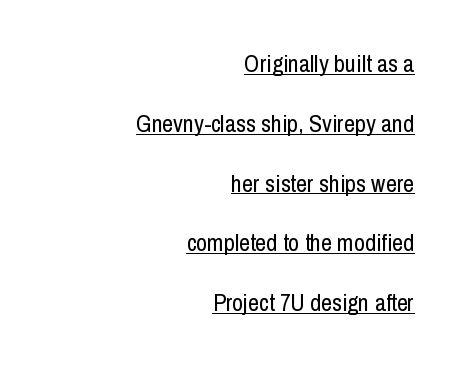
{"italic": "no", "bold": "no", "underline": "yes", "align": "right", "line_spacing": "loose", "line_spacing_ratio": 2.49, "letter_spacing": "normal", "letter_spacing_em": 0.0, "glyph_px": 24}
